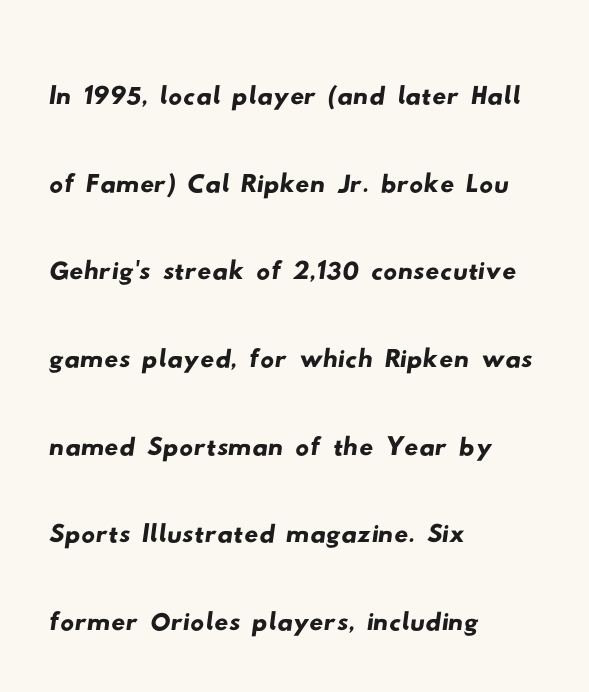
Q: Is the typeface a serif or a sans-serif typeface? A: Sans-serif.
Q: Is the text underlined? A: No.
Q: How is the paragraph aligned? A: Left-aligned.
Q: Is the spacing between letters normal or unusually wide? A: Normal.
Q: Is the spacing between lines tight, normal or loose? A: Normal.
Q: Width (condensed, normal, or wide)? A: Wide.
Q: Stroke contrast? A: Low.
Q: x-height? A: Small.
Q: Monospaced? A: No.
